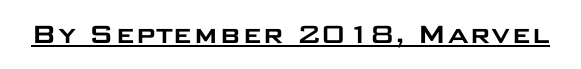
{"serif": "no", "italic": "no", "width": "wide", "stroke_contrast": "low", "x_height": "large", "monospaced": "no", "underline": "yes", "letter_spacing": "normal", "letter_spacing_em": 0.0, "glyph_px": 32}
